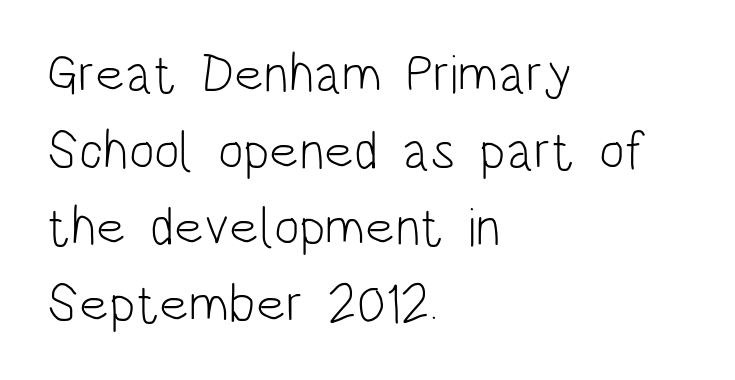
The image shows 54 px light, condensed sans-serif type, upright; set left-aligned, normal line spacing (1.42x), normal letter spacing, not underlined; low stroke contrast and a large x-height.
